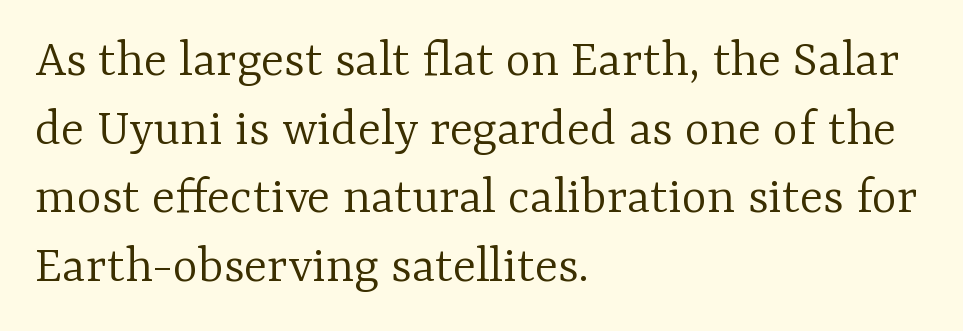
The image shows 54 px light serif type, upright; set left-aligned, normal line spacing (1.27x), normal letter spacing, not underlined; low stroke contrast and a medium x-height.
